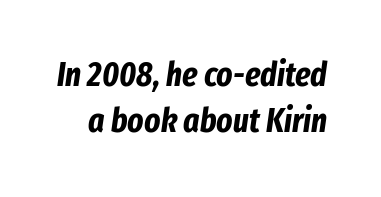
Q: Is the text bold? A: Yes.
Q: Is the text italic (slanted)? A: Yes, it leans right by about 8 degrees.
Q: Is the text underlined? A: No.
Q: Is the spacing between letters normal or unusually wide? A: Normal.
Q: Is the spacing between lines tight, normal or loose? A: Normal.
Q: Width (condensed, normal, or wide)? A: Condensed.
Q: Stroke contrast? A: Low.
Q: x-height? A: Medium.
Q: Monospaced? A: No.
